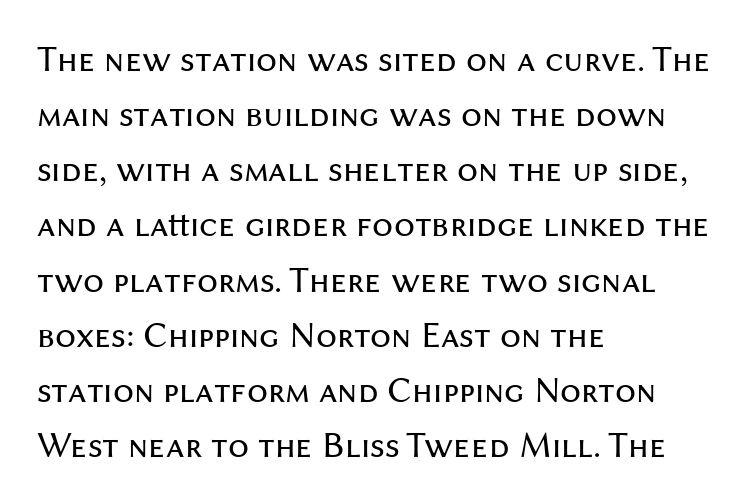
The image shows 37 px regular-weight sans-serif type, upright; set left-aligned, normal line spacing (1.49x), normal letter spacing, not underlined; medium stroke contrast and a medium x-height.
